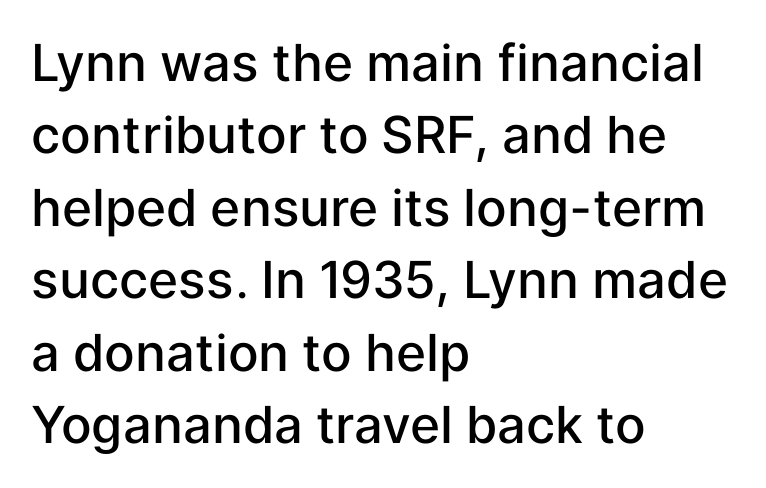
The image shows 51 px semibold sans-serif type, upright; set left-aligned, normal line spacing (1.42x), normal letter spacing, not underlined; low stroke contrast and a medium x-height.
